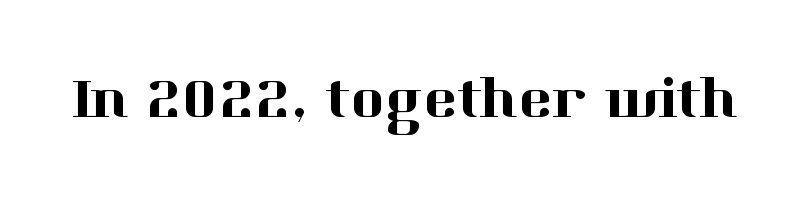
Q: Is the text italic (slanted)? A: No, it is upright.
Q: Is the typeface a serif or a sans-serif typeface? A: Serif.
Q: Is the text underlined? A: No.
Q: Is the spacing between letters normal or unusually wide? A: Normal.
Q: Width (condensed, normal, or wide)? A: Normal.
Q: Stroke contrast? A: High.
Q: x-height? A: Medium.
Q: Monospaced? A: No.
